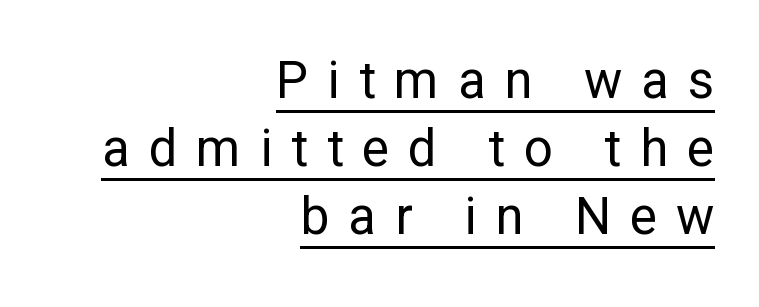
The tracking reads as deliberately expanded to a designer's eye. The typeface chosen for these lines omits serifs. Spacing verdict: proportional, widths tailored to each character. The letters stand upright; this is a roman face.
